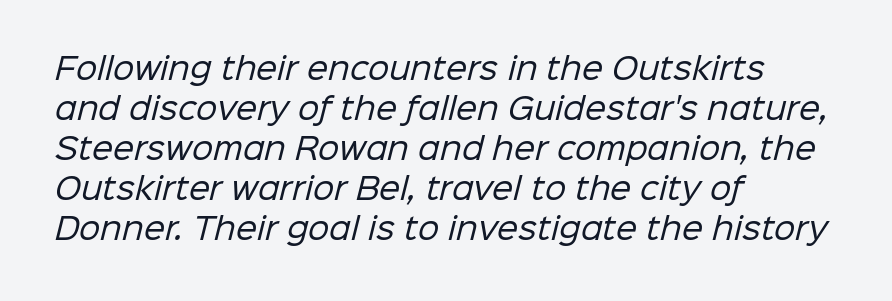
Q: Is the text bold? A: No.
Q: Is the typeface a serif or a sans-serif typeface? A: Sans-serif.
Q: Is the text underlined? A: No.
Q: How is the paragraph aligned? A: Left-aligned.
Q: Is the spacing between letters normal or unusually wide? A: Normal.
Q: Is the spacing between lines tight, normal or loose? A: Normal.
Q: Width (condensed, normal, or wide)? A: Normal.
Q: Stroke contrast? A: Low.
Q: x-height? A: Medium.
Q: Monospaced? A: No.
